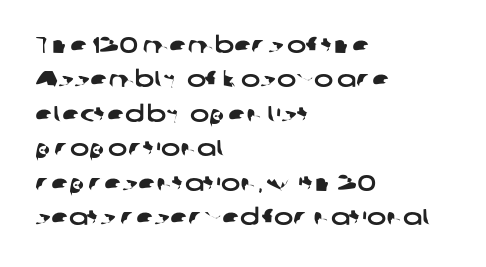
A clean baseline with only descenders dipping below it. Here the glyphs are tracked normally, forming tight word shapes. The typesetter chose a ragged-right arrangement here. Normally led — the rows are evenly, conventionally spaced.
